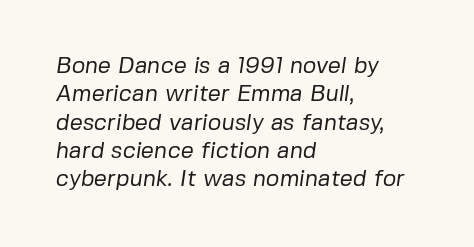
The image shows 23 px text type; set left-aligned, line spacing 1.23x, normal letter spacing, not underlined.
